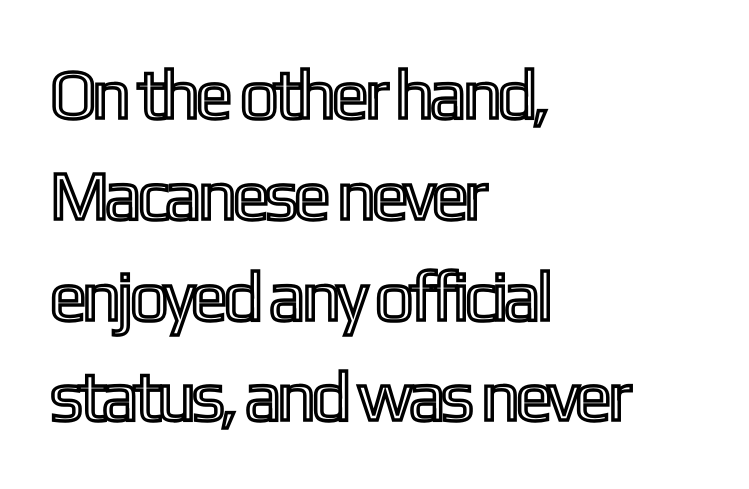
{"italic": "no", "width": "condensed", "x_height": "medium", "monospaced": "no", "underline": "no", "align": "left", "line_spacing": "normal", "line_spacing_ratio": 1.44, "letter_spacing": "normal", "letter_spacing_em": 0.0, "glyph_px": 70}
